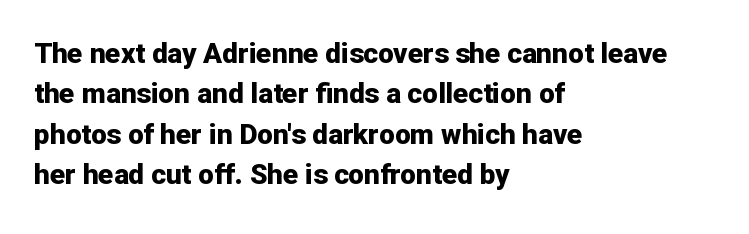
{"serif": "no", "italic": "no", "bold": "yes", "weight": "bold", "width": "normal", "stroke_contrast": "low", "x_height": "medium", "monospaced": "no", "underline": "no", "align": "left", "line_spacing": "normal", "line_spacing_ratio": 1.44, "letter_spacing": "normal", "letter_spacing_em": 0.0, "glyph_px": 28}
